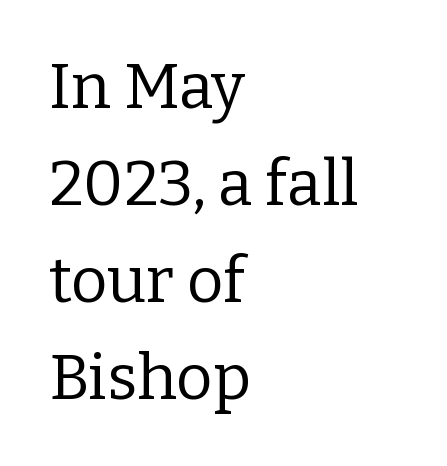
These lines sit exactly where default settings would place them. The rendering uses natural spacing where letterforms have individual widths. One-word summary of the alignment: left. Plain, unruled lines of type. Does extra space separate the letters? No, they use regular spacing.
